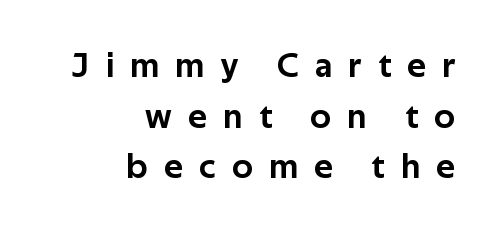
Q: Is the text italic (slanted)? A: No, it is upright.
Q: Is the typeface a serif or a sans-serif typeface? A: Sans-serif.
Q: Is the text underlined? A: No.
Q: How is the paragraph aligned? A: Right-aligned.
Q: Is the spacing between letters normal or unusually wide? A: Unusually wide.
Q: Is the spacing between lines tight, normal or loose? A: Normal.
Q: Width (condensed, normal, or wide)? A: Normal.
Q: Stroke contrast? A: Low.
Q: x-height? A: Medium.
Q: Monospaced? A: No.
